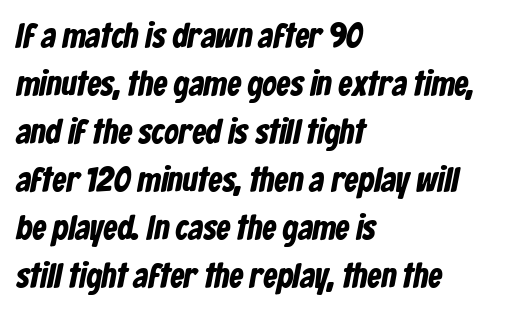
The image shows 35 px bold, condensed sans-serif type; set left-aligned, normal line spacing (1.37x), normal letter spacing, not underlined; low stroke contrast and a medium x-height.
